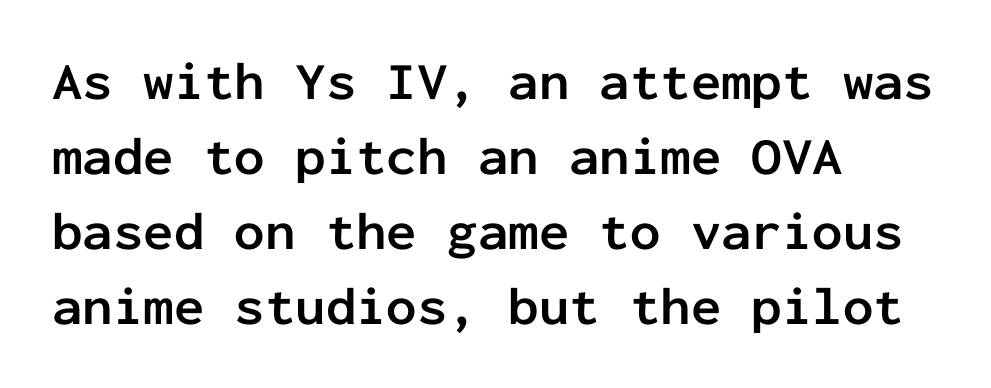
Q: Is the text bold? A: Yes.
Q: Is the text italic (slanted)? A: No, it is upright.
Q: Is the typeface a serif or a sans-serif typeface? A: Sans-serif.
Q: Is the text underlined? A: No.
Q: How is the paragraph aligned? A: Left-aligned.
Q: Is the spacing between letters normal or unusually wide? A: Normal.
Q: Is the spacing between lines tight, normal or loose? A: Normal.
Q: Width (condensed, normal, or wide)? A: Normal.
Q: Stroke contrast? A: Low.
Q: x-height? A: Medium.
Q: Monospaced? A: Yes.
